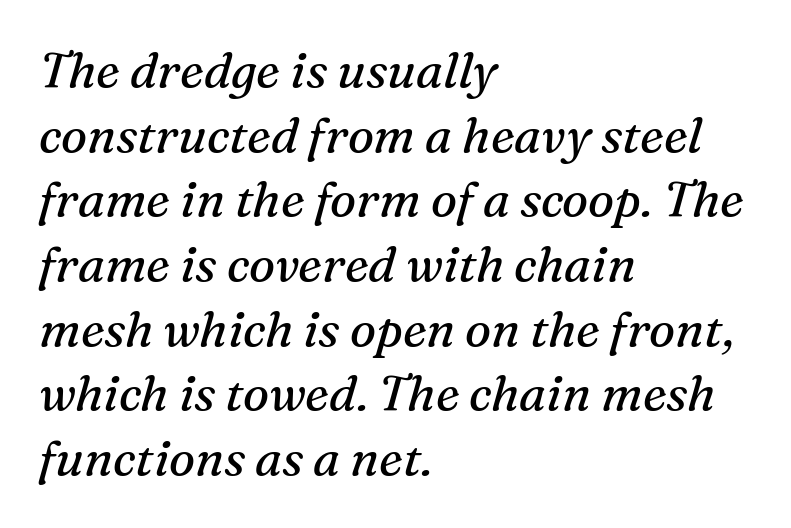
The image shows 49 px regular-weight serif type, italic (leaning right); set left-aligned, normal line spacing (1.32x), normal letter spacing, not underlined; medium stroke contrast and a medium x-height.
